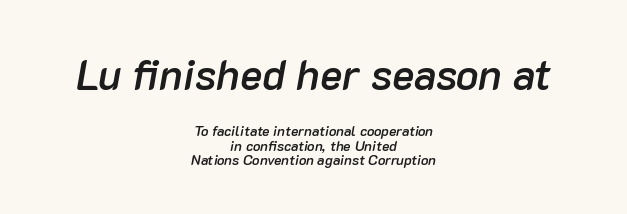
{"italic": "yes", "lean": "right", "slant_degrees": 10, "bold": "semi", "weight": "semibold", "width": "normal", "stroke_contrast": "low", "x_height": "medium", "monospaced": "no", "underline": "no", "align": "center", "line_spacing": "tight", "line_spacing_ratio": 1.02, "letter_spacing": "normal", "letter_spacing_em": 0.0, "larger_block": "first", "size_ratio": 3.0, "glyph_px": 42}
